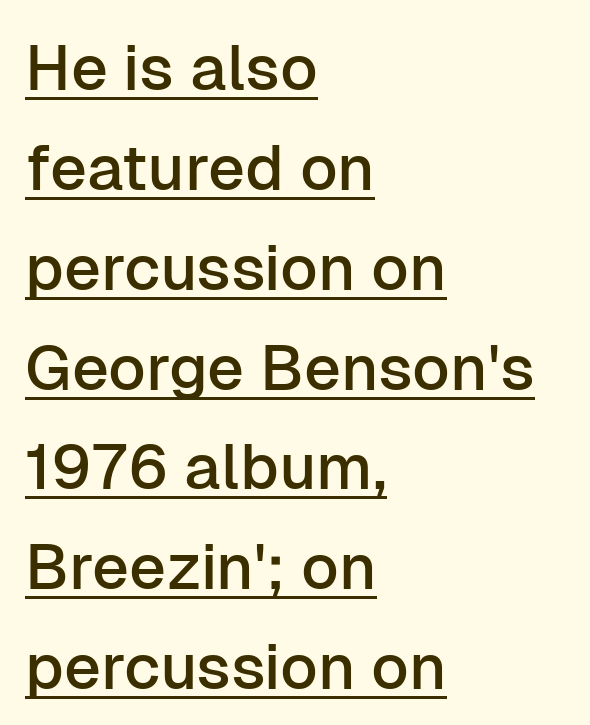
The image shows 64 px sans-serif type, upright; set left-aligned, normal line spacing (1.56x), normal letter spacing, underlined; low stroke contrast and a medium x-height.
